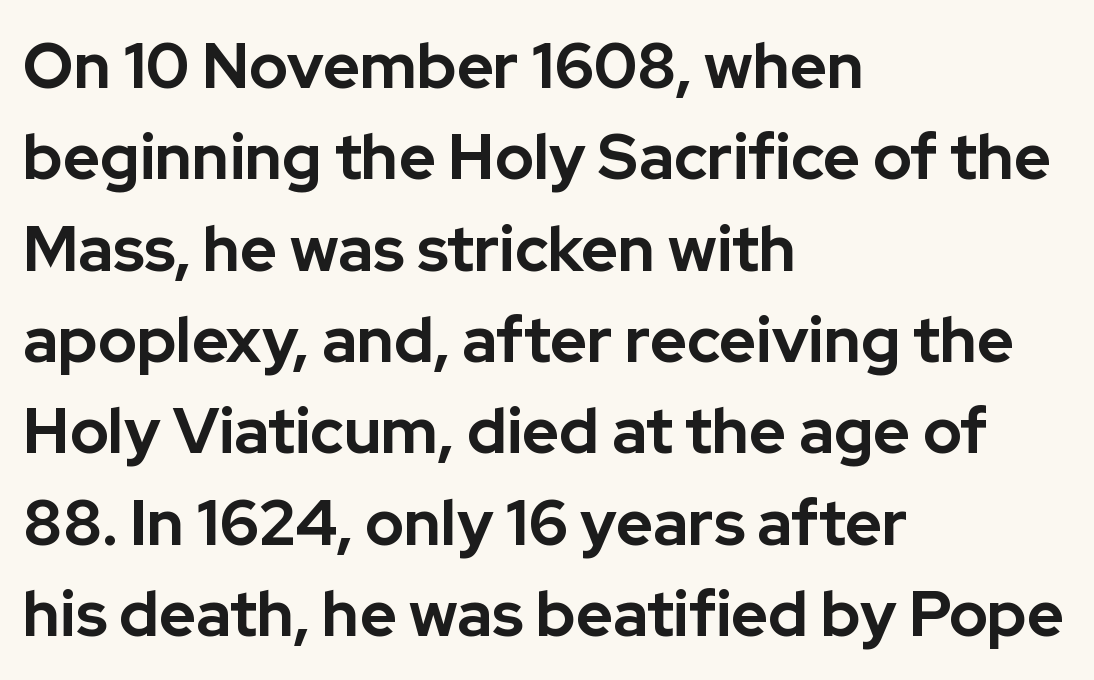
The image shows 63 px bold sans-serif type, upright; set left-aligned, normal line spacing (1.45x), normal letter spacing, not underlined; low stroke contrast and a medium x-height.
